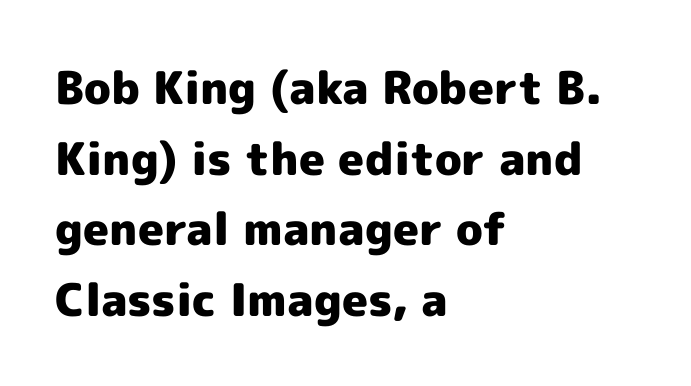
No italicization has been applied; the sample stays upright. The rendering anchors every line to the left-hand side. Rows of type keep a routine distance in the vertical direction. Bold? Absolutely — the strokes are thick and heavy. Font category for this specimen: sans-serif.
